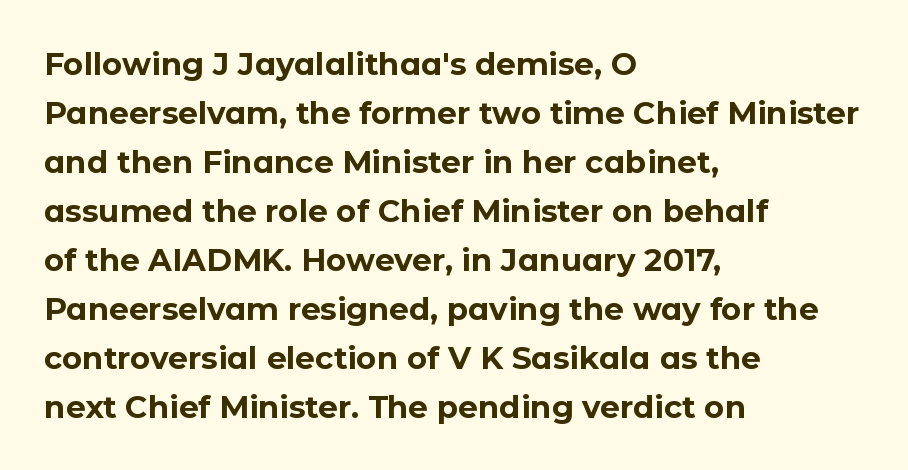
Grotesque or geometric, the face here clearly has no serifs. Horizontal alignment here is leftward, the default for most running prose. Is the letter spacing exaggerated? No — it looks like the ordinary default. Normally led — the rows are evenly, conventionally spaced. Stroke thickness is high; the sample reads as a true bold. Think of a printed novel: that variable character pitch is what you see here.
